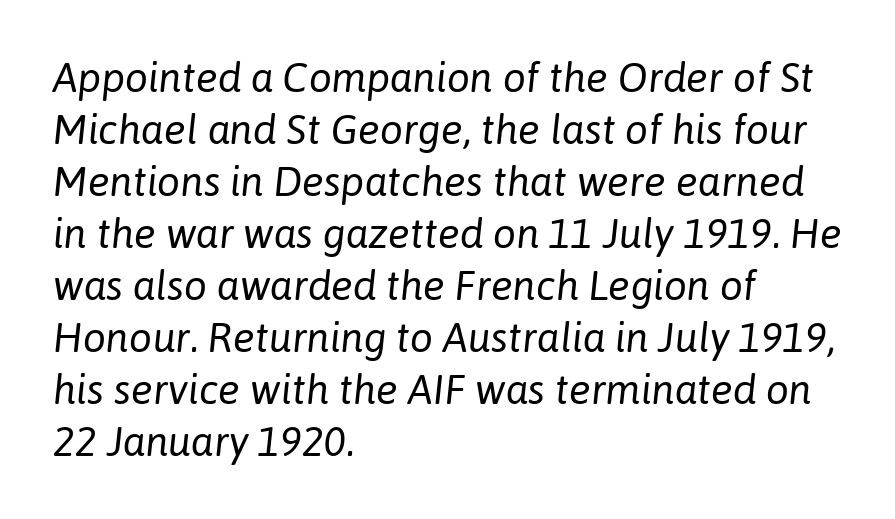
Compared with ordinary roman type, these characters are visibly tilted. The rag falls on the right side of this text block. Only glyphs here, with clear space below each row. Character widths vary here, with narrow letters taking less room than wide ones. The horizontal fit of the characters is conventional and even. Compared with a typical body face, this is equally light or lighter still.
